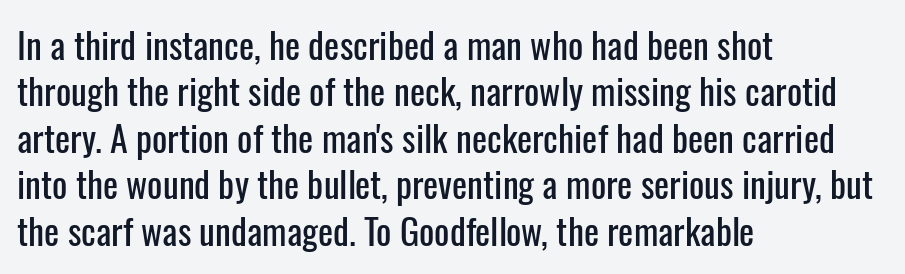
{"serif": "no", "italic": "no", "width": "condensed", "stroke_contrast": "low", "x_height": "medium", "monospaced": "no", "underline": "no", "align": "left", "line_spacing": "normal", "line_spacing_ratio": 1.29, "letter_spacing": "normal", "letter_spacing_em": 0.0, "glyph_px": 36}
